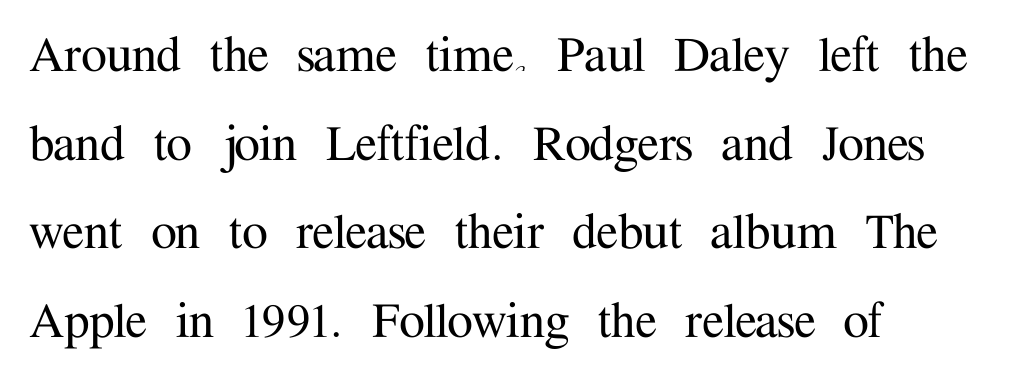
The image shows 58 px serif type, upright; set left-aligned, normal line spacing (1.53x), normal letter spacing, not underlined; medium stroke contrast and a medium x-height.
